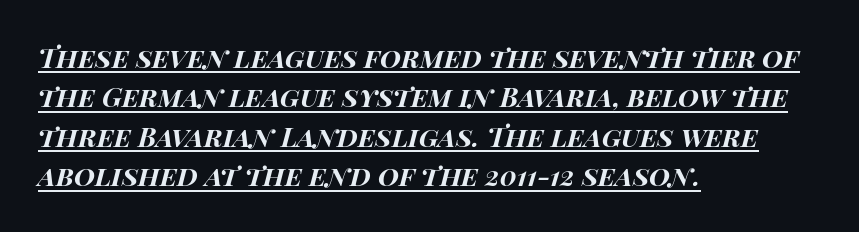
Tracking value appears to be zero — textbook default spacing. Underlined type. Reading down the block, your eye returns to a fixed left position each line. A typesetter would mark this as italic. Evenly set lines give the paragraph a standard silhouette.
